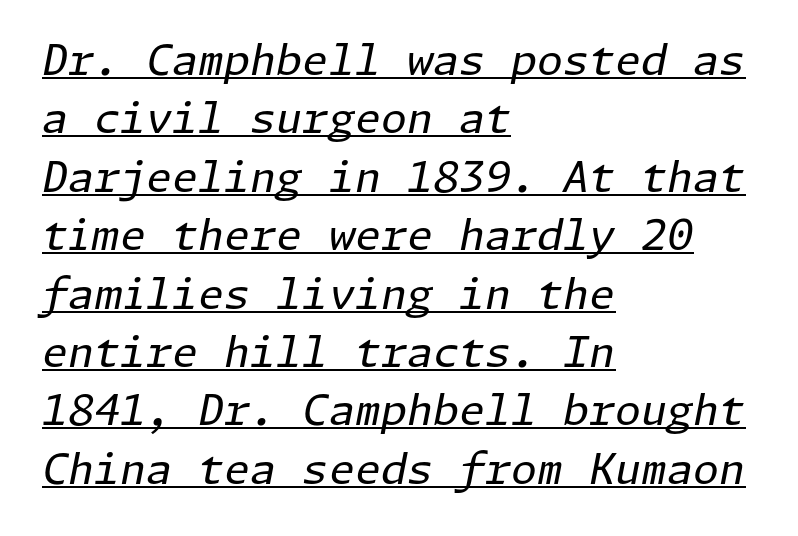
Q: Is the text bold? A: No.
Q: Is the text italic (slanted)? A: Yes, it leans right by about 11 degrees.
Q: Is the text underlined? A: Yes.
Q: How is the paragraph aligned? A: Left-aligned.
Q: Is the spacing between letters normal or unusually wide? A: Normal.
Q: Is the spacing between lines tight, normal or loose? A: Normal.
Q: Width (condensed, normal, or wide)? A: Normal.
Q: Stroke contrast? A: Low.
Q: x-height? A: Medium.
